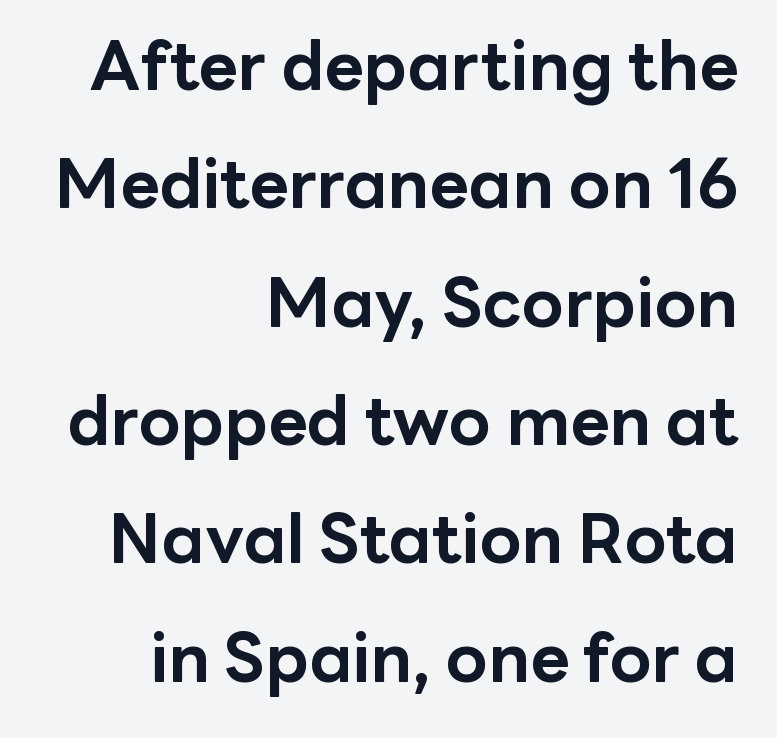
The image shows 68 px bold sans-serif type, upright; set right-aligned, line spacing 1.74x, normal letter spacing, not underlined; low stroke contrast and a medium x-height.
